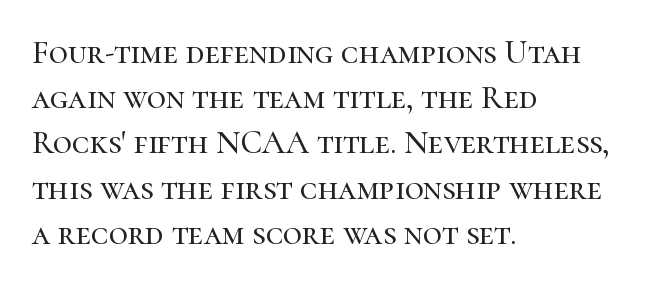
Q: Is the text italic (slanted)? A: No, it is upright.
Q: Is the typeface a serif or a sans-serif typeface? A: Serif.
Q: Is the text underlined? A: No.
Q: How is the paragraph aligned? A: Left-aligned.
Q: Is the spacing between letters normal or unusually wide? A: Normal.
Q: Is the spacing between lines tight, normal or loose? A: Normal.
Q: Width (condensed, normal, or wide)? A: Normal.
Q: Stroke contrast? A: High.
Q: x-height? A: Medium.
Q: Monospaced? A: No.
